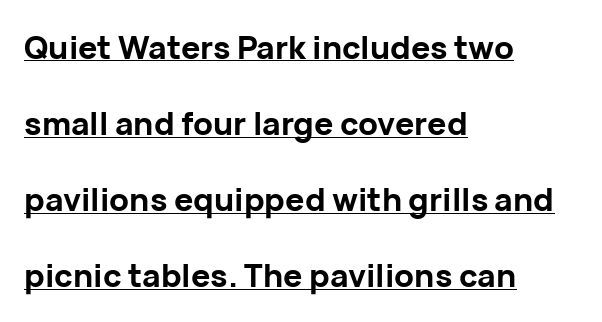
Q: Is the text bold? A: Yes.
Q: Is the text italic (slanted)? A: No, it is upright.
Q: Is the typeface a serif or a sans-serif typeface? A: Sans-serif.
Q: Is the text underlined? A: Yes.
Q: How is the paragraph aligned? A: Left-aligned.
Q: Is the spacing between letters normal or unusually wide? A: Normal.
Q: Is the spacing between lines tight, normal or loose? A: Loose.
Q: Width (condensed, normal, or wide)? A: Normal.
Q: Stroke contrast? A: Low.
Q: x-height? A: Medium.
Q: Monospaced? A: No.
